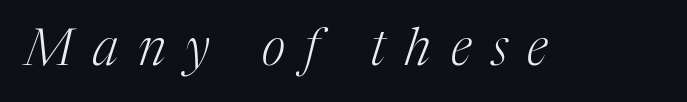
Plain, unruled lines of type. A typesetter would mark this as italic. Note the varied advance widths — an 'i' is clearly narrower than an 'm'. Vertical stems look standard width or narrower in stroke. This rendering widens character spacing well past its baseline value. This is serif lettering, the kind often seen in printed books.
